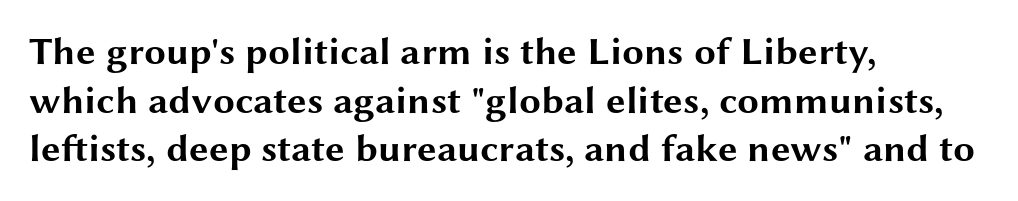
Q: Is the text bold? A: Yes.
Q: Is the text italic (slanted)? A: No, it is upright.
Q: Is the typeface a serif or a sans-serif typeface? A: Sans-serif.
Q: Is the text underlined? A: No.
Q: How is the paragraph aligned? A: Left-aligned.
Q: Is the spacing between letters normal or unusually wide? A: Normal.
Q: Is the spacing between lines tight, normal or loose? A: Normal.
Q: Width (condensed, normal, or wide)? A: Wide.
Q: Stroke contrast? A: Medium.
Q: x-height? A: Medium.
Q: Monospaced? A: No.
